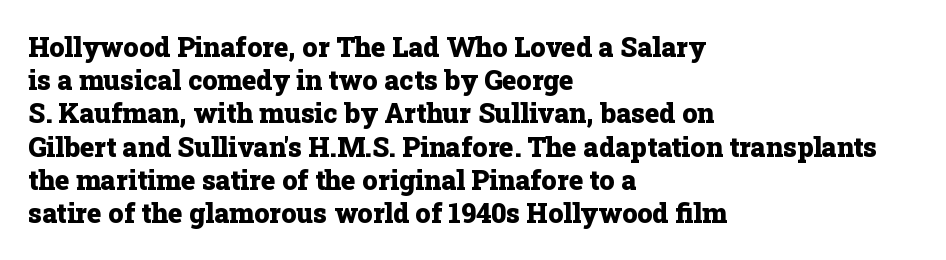
Q: Is the text bold? A: Yes.
Q: Is the text italic (slanted)? A: No, it is upright.
Q: Is the text underlined? A: No.
Q: How is the paragraph aligned? A: Left-aligned.
Q: Is the spacing between letters normal or unusually wide? A: Normal.
